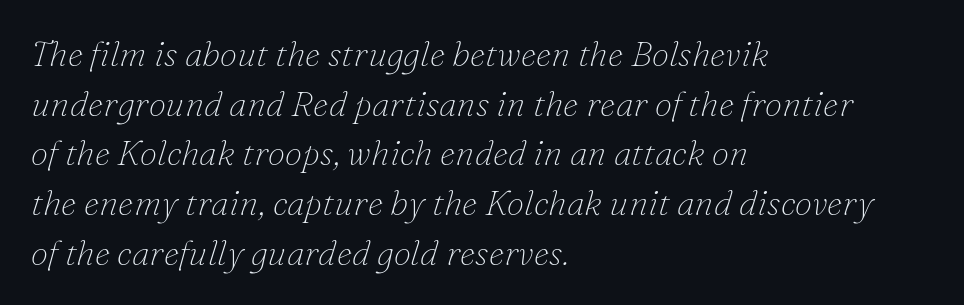
If you drew a line through each stem, it would be angled. The passage shown stacks its lines at a standard gap. Proportional: the letters do not fall into vertical columns. The lines in this sample share a left origin and differ only in where they stop. Heaviness? Minimal to ordinary, like unemphasized prose.
